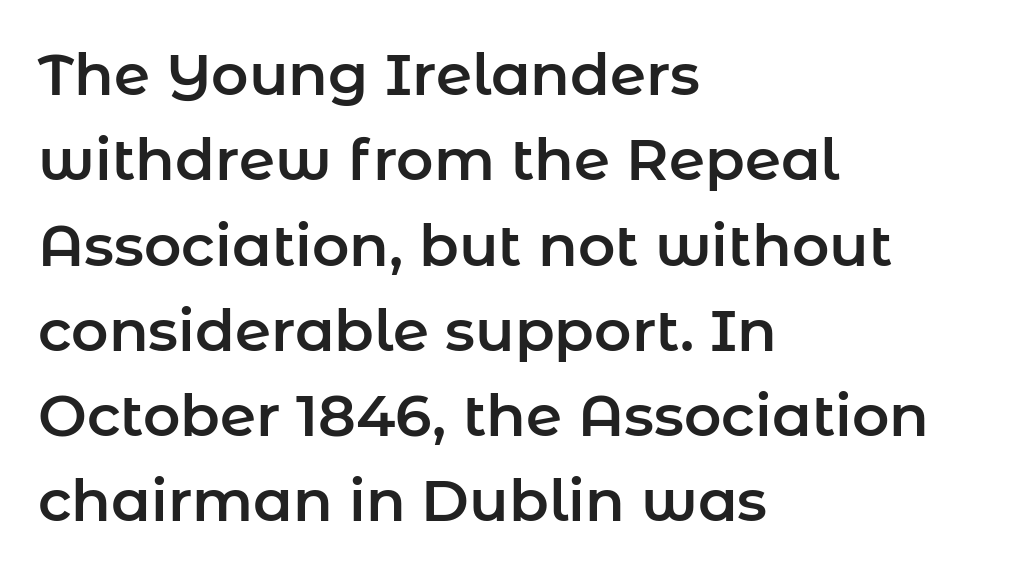
You can tell from the bare stems that sans-serif type was used. The paragraph has a hard left edge and a soft right edge. Note the varied advance widths — an 'i' is clearly narrower than an 'm'. The space directly below the letters is spotless. A typesetter would call this leading conventional body-copy spacing.
